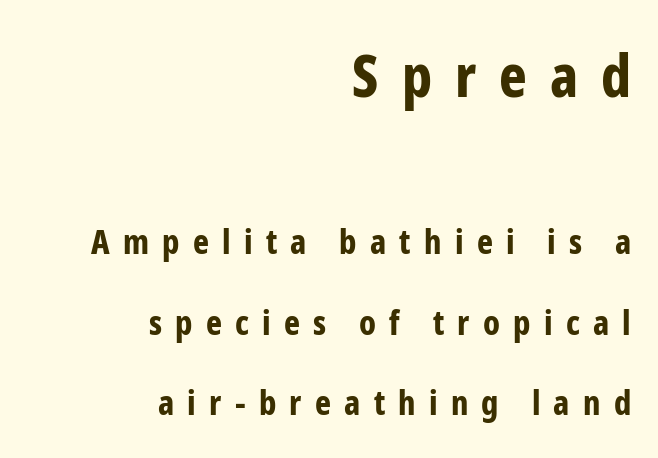
{"serif": "no", "italic": "no", "bold": "yes", "weight": "bold", "width": "condensed", "stroke_contrast": "low", "x_height": "medium", "monospaced": "no", "underline": "no", "align": "right", "line_spacing": "loose", "line_spacing_ratio": 2.36, "letter_spacing": "wide", "letter_spacing_em": 0.39, "larger_block": "first", "size_ratio": 1.74, "glyph_px": 59}
